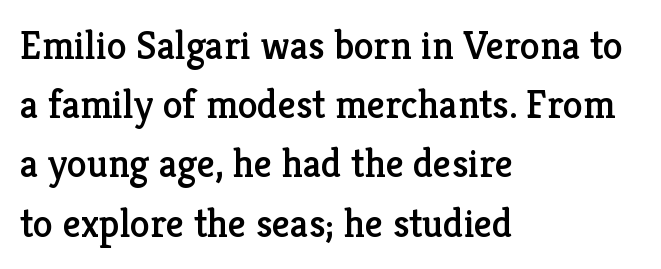
The image shows 40 px serif type, upright; set left-aligned, normal line spacing (1.48x), normal letter spacing, not underlined; low stroke contrast and a medium x-height.
